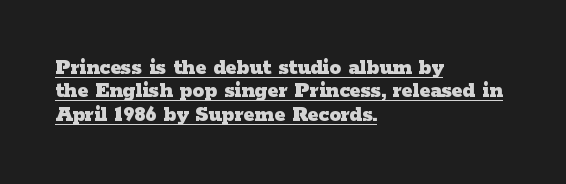
A typesetter would mark this as roman, not italic. Reading down the block, your eye returns to a fixed left position each line. Nothing unusual about the tracking: characters are spaced as the font intends. Beneath each row of characters lies a ruled line.
